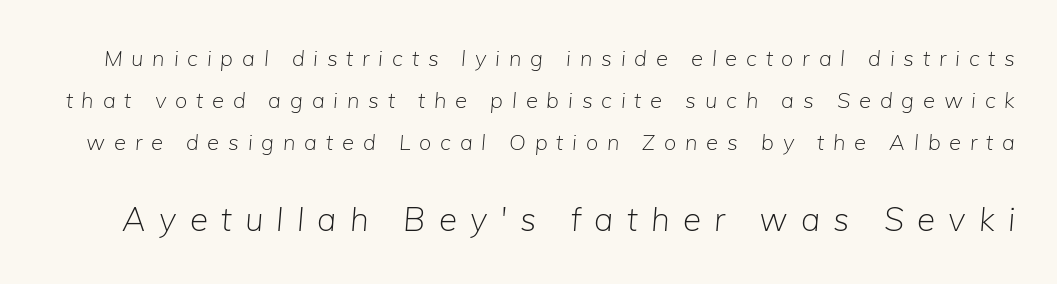
Underline: absent. Typesetter's note — lower block bumped up in size, upper block left smaller. This sample uses expanded letter spacing, leaving extra air between glyphs. Yep, that's italic — everything's leaning.
